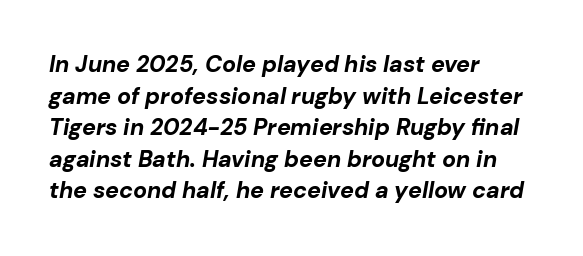
Q: Is the text bold? A: Yes.
Q: Is the text italic (slanted)? A: Yes, it leans right by about 10 degrees.
Q: Is the text underlined? A: No.
Q: How is the paragraph aligned? A: Left-aligned.
Q: Is the spacing between letters normal or unusually wide? A: Normal.
Q: Is the spacing between lines tight, normal or loose? A: Normal.
